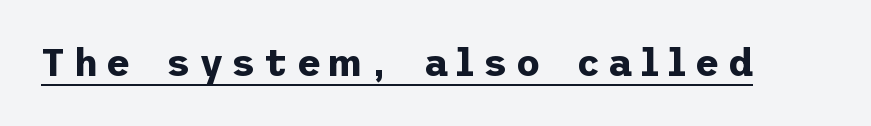
{"serif": "no", "italic": "no", "bold": "yes", "weight": "bold", "width": "normal", "stroke_contrast": "low", "x_height": "medium", "underline": "yes", "letter_spacing": "wide", "letter_spacing_em": 0.21, "glyph_px": 38}
